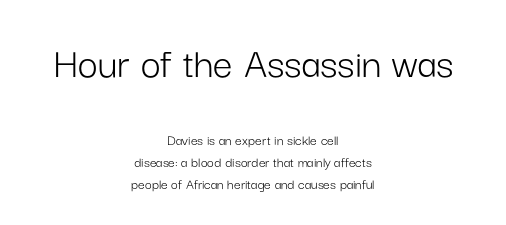
Q: Is the text bold? A: No.
Q: Is the text italic (slanted)? A: No, it is upright.
Q: Is the typeface a serif or a sans-serif typeface? A: Sans-serif.
Q: Is the text underlined? A: No.
Q: How is the paragraph aligned? A: Centered.
Q: Is the spacing between letters normal or unusually wide? A: Normal.
Q: Is the spacing between lines tight, normal or loose? A: Normal.
Q: Which block of text is set in a larger size, the first (top) or the second (bottom)? A: The first (top) one.
Q: Width (condensed, normal, or wide)? A: Normal.
Q: Stroke contrast? A: Low.
Q: x-height? A: Medium.
Q: Monospaced? A: No.
